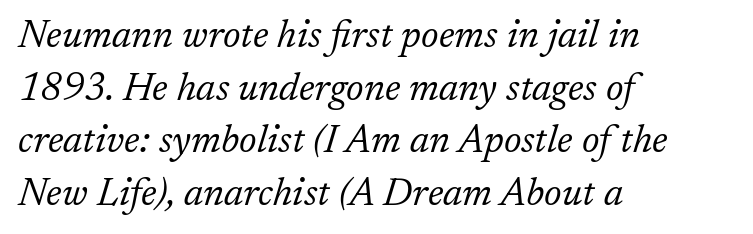
Q: Is the text bold? A: No.
Q: Is the text italic (slanted)? A: Yes, it leans right by about 17 degrees.
Q: Is the typeface a serif or a sans-serif typeface? A: Serif.
Q: Is the text underlined? A: No.
Q: How is the paragraph aligned? A: Left-aligned.
Q: Is the spacing between letters normal or unusually wide? A: Normal.
Q: Is the spacing between lines tight, normal or loose? A: Normal.
Q: Width (condensed, normal, or wide)? A: Normal.
Q: Stroke contrast? A: Low.
Q: x-height? A: Medium.
Q: Monospaced? A: No.
